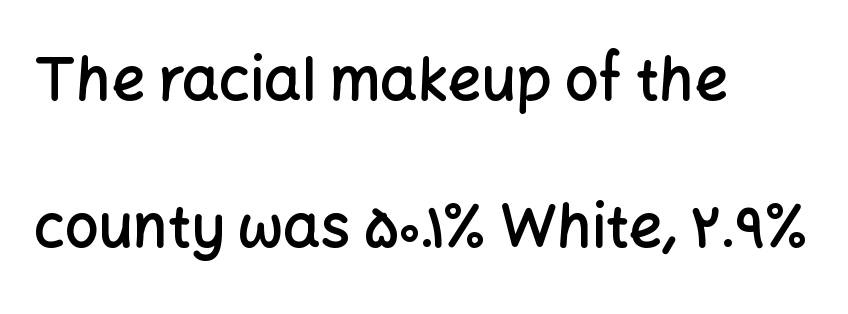
Q: Is the text bold? A: Semi-bold.
Q: Is the text italic (slanted)? A: No, it is upright.
Q: Is the typeface a serif or a sans-serif typeface? A: Sans-serif.
Q: Is the text underlined? A: No.
Q: How is the paragraph aligned? A: Left-aligned.
Q: Is the spacing between letters normal or unusually wide? A: Normal.
Q: Is the spacing between lines tight, normal or loose? A: Loose.
Q: Width (condensed, normal, or wide)? A: Normal.
Q: Stroke contrast? A: Low.
Q: x-height? A: Medium.
Q: Monospaced? A: No.
